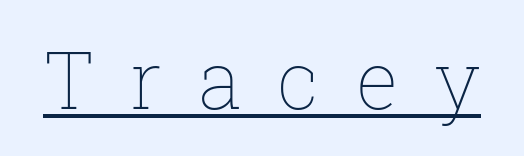
The image shows 80 px thin type, upright; set unusually wide letter spacing (+0.45 em), underlined; low stroke contrast and a medium x-height.
